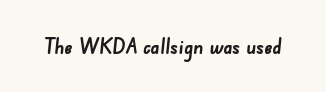
{"bold": "yes", "underline": "no", "letter_spacing": "normal", "letter_spacing_em": 0.0, "glyph_px": 21}
